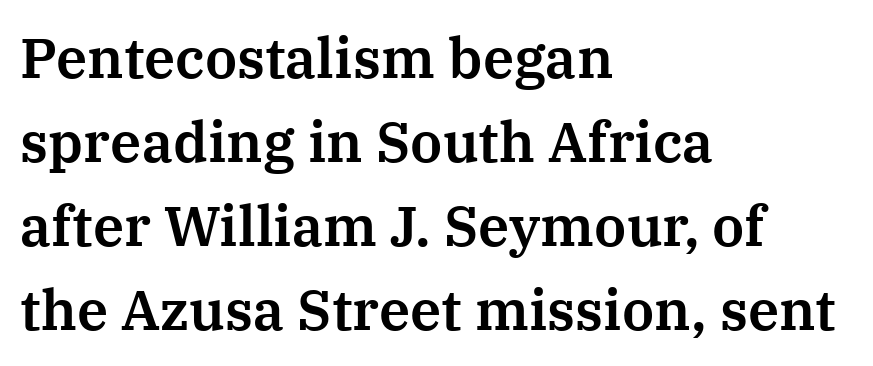
{"serif": "yes", "italic": "no", "width": "normal", "stroke_contrast": "medium", "x_height": "medium", "monospaced": "no", "underline": "no", "align": "left", "line_spacing": "normal", "line_spacing_ratio": 1.5, "letter_spacing": "normal", "letter_spacing_em": 0.0, "glyph_px": 56}
